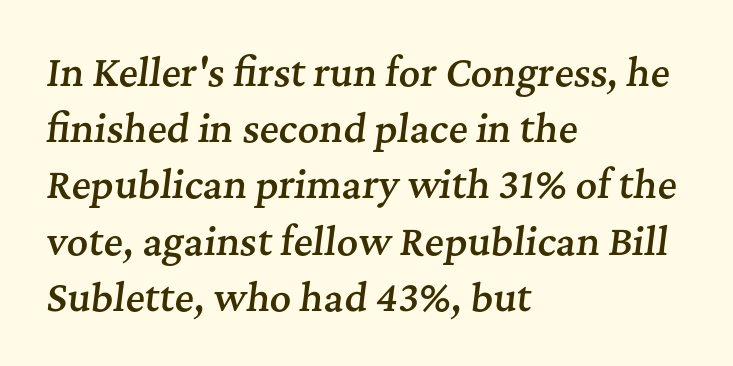
The image shows 37 px semibold serif type, italic (leaning right); set left-aligned, normal line spacing (1.52x), normal letter spacing, not underlined; medium stroke contrast and a medium x-height.
